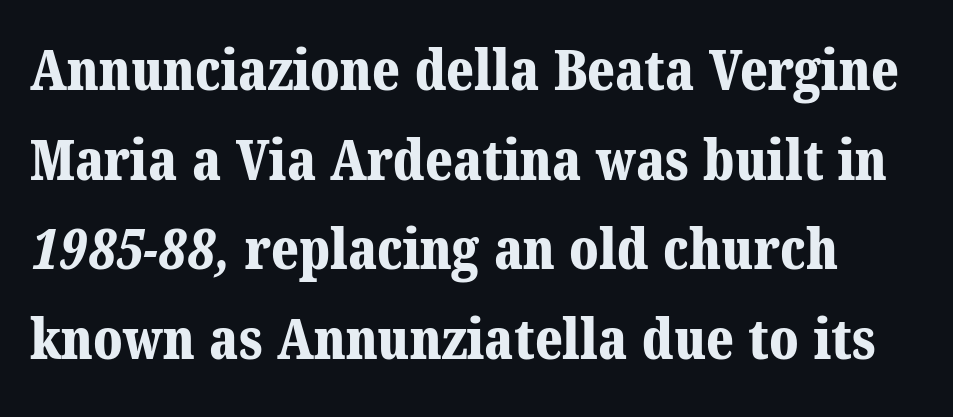
Q: Is the text bold? A: Yes.
Q: Is the typeface a serif or a sans-serif typeface? A: Serif.
Q: Is the text underlined? A: No.
Q: Is the spacing between letters normal or unusually wide? A: Normal.
Q: Is the spacing between lines tight, normal or loose? A: Normal.
Q: Width (condensed, normal, or wide)? A: Normal.
Q: Stroke contrast? A: Medium.
Q: x-height? A: Medium.
Q: Monospaced? A: No.
